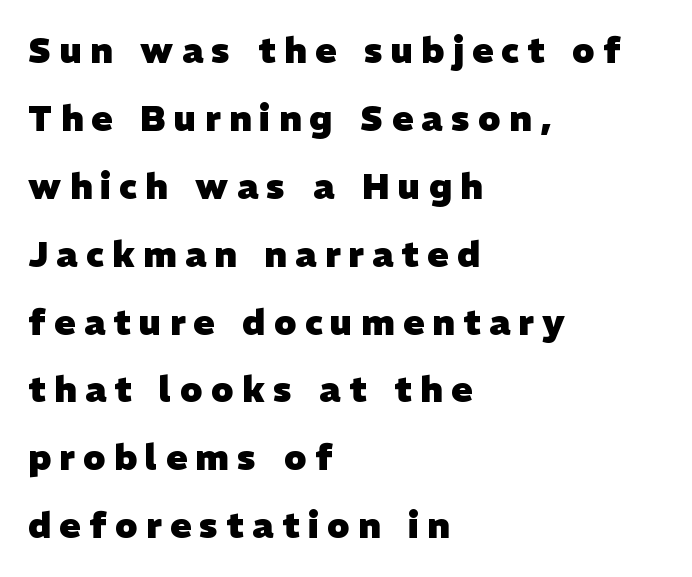
Display-style spreading of the glyphs; the letterfit is very open. Plain, unruled lines of type. Nothing sits at the stroke ends, so this counts as sans-serif. These lines are set flush left with a ragged right edge. Plenty of ink on the page — the face is bold. The rendering uses a large line-height, opening up the rows.
